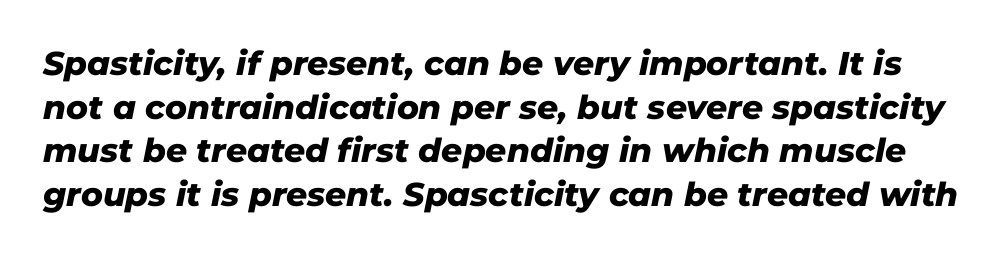
The image shows 33 px heavy type, italic (leaning right); set normal line spacing (1.32x), normal letter spacing, not underlined; low stroke contrast and a medium x-height.
